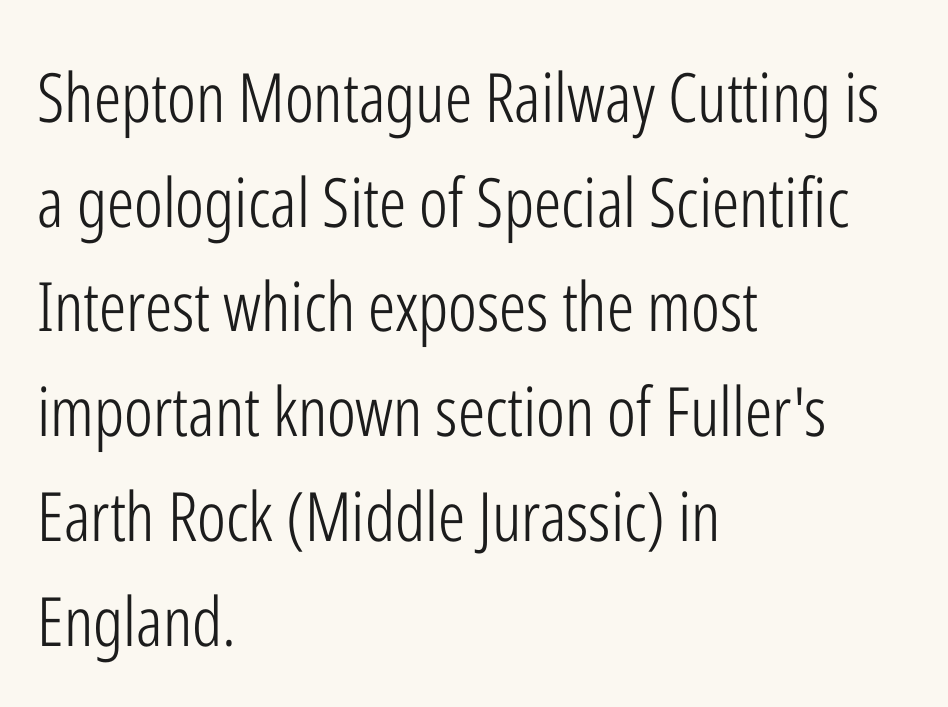
The image shows 68 px light, condensed sans-serif type, upright; set left-aligned, normal line spacing (1.54x), normal letter spacing, not underlined; low stroke contrast and a medium x-height.
